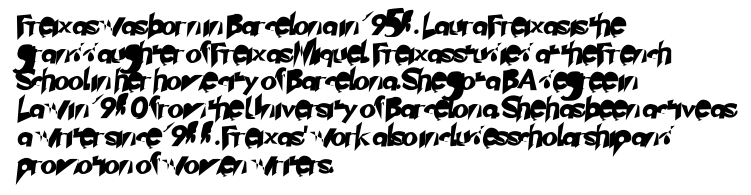
Any mark beneath the type? The region is blank. Does the copy run flush right? No — it runs flush left. Vertically, the passage feels balanced, rows spaced as you'd expect. Does extra space separate the letters? No, they use regular spacing.
